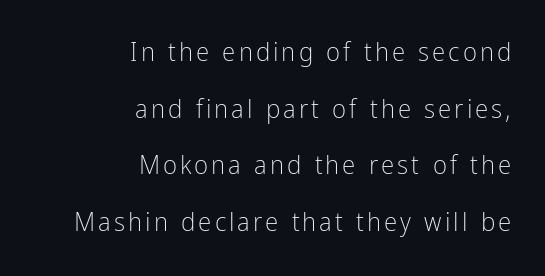
{"italic": "no", "bold": "no", "underline": "no", "align": "right", "line_spacing": "loose", "line_spacing_ratio": 2.1, "glyph_px": 27}
